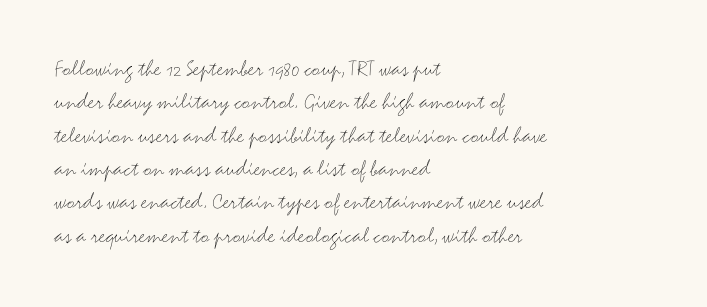
The image shows 24 px text type; set left-aligned, normal line spacing (1.39x), normal letter spacing, not underlined.
